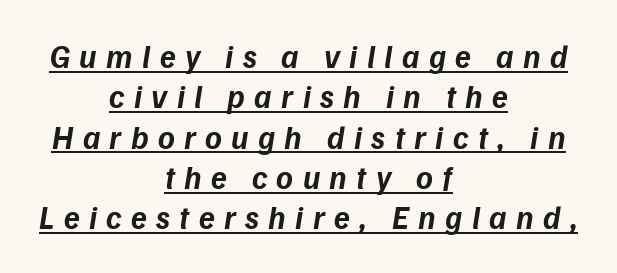
{"italic": "yes", "lean": "right", "slant_degrees": 9, "bold": "yes", "weight": "bold", "width": "normal", "stroke_contrast": "low", "x_height": "medium", "monospaced": "no", "underline": "yes", "align": "center", "line_spacing": "normal", "line_spacing_ratio": 1.26, "letter_spacing": "wide", "letter_spacing_em": 0.29, "glyph_px": 32}
